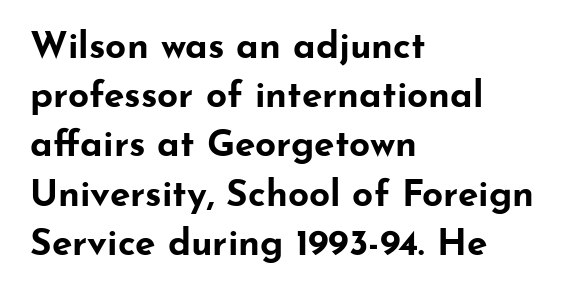
{"serif": "no", "italic": "no", "bold": "yes", "weight": "bold", "width": "wide", "stroke_contrast": "low", "x_height": "small", "monospaced": "no", "underline": "no", "align": "left", "line_spacing": "normal", "line_spacing_ratio": 1.33, "letter_spacing": "normal", "letter_spacing_em": 0.0, "glyph_px": 37}
